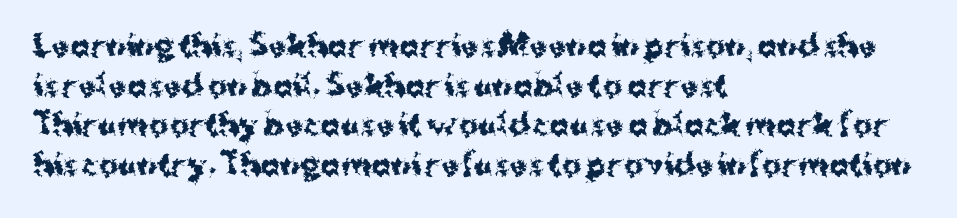
The image shows 29 px bold sans-serif type, upright; set left-aligned, normal line spacing (1.37x), normal letter spacing, not underlined; medium stroke contrast and a medium x-height.
